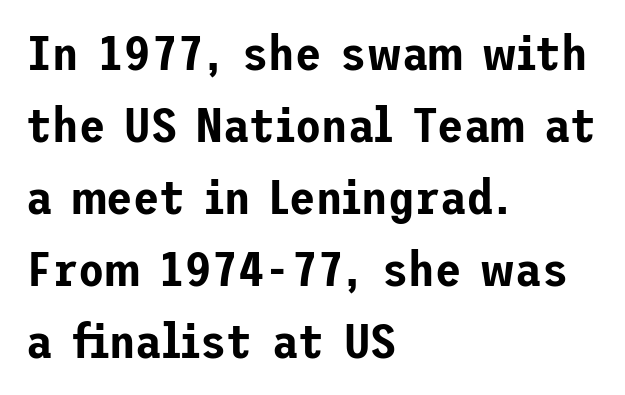
Q: Is the text italic (slanted)? A: No, it is upright.
Q: Is the typeface a serif or a sans-serif typeface? A: Sans-serif.
Q: Is the text underlined? A: No.
Q: How is the paragraph aligned? A: Left-aligned.
Q: Is the spacing between letters normal or unusually wide? A: Normal.
Q: Is the spacing between lines tight, normal or loose? A: Normal.
Q: Width (condensed, normal, or wide)? A: Normal.
Q: Stroke contrast? A: Low.
Q: x-height? A: Medium.
